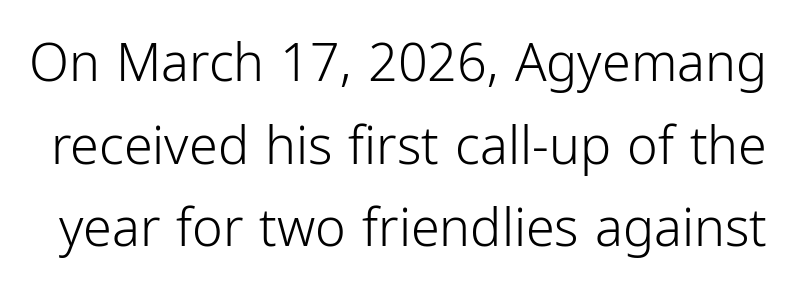
The image shows 52 px light, condensed sans-serif type, upright; set normal line spacing (1.59x), normal letter spacing, not underlined; low stroke contrast and a medium x-height.
